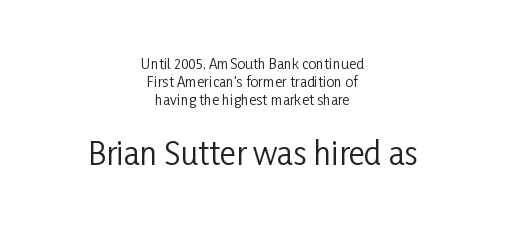
Do the characters align in a grid? No, the font is proportional. The text was rendered using a sans face with plain stroke endings. Normally led — the rows are evenly, conventionally spaced. The cut favours lightness, reaching ordinary text weight at its darkest. One-word summary of the alignment: center.
